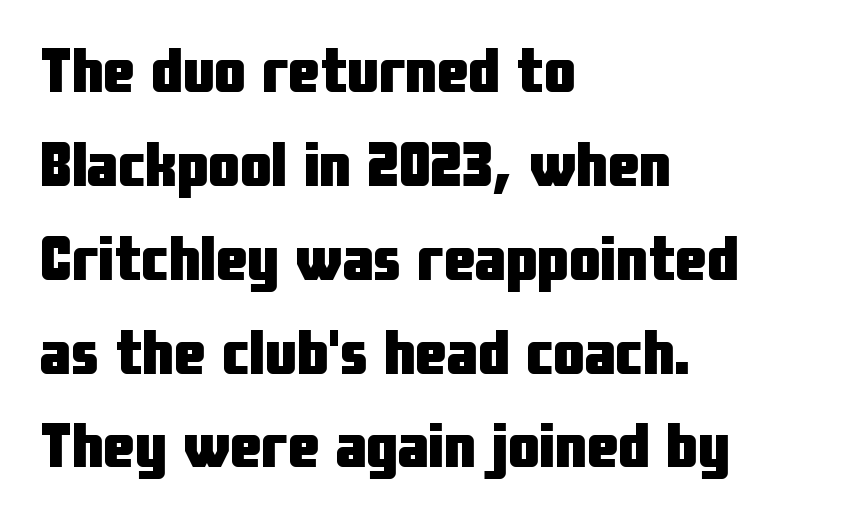
Vertically, the passage feels balanced, rows spaced as you'd expect. Tall strokes in this sample are plumb rather than angled. Inter-character spacing is left at the font's built-in metrics. I'd call this a sans setting — the letters go barefoot. Alignment: flush left.
